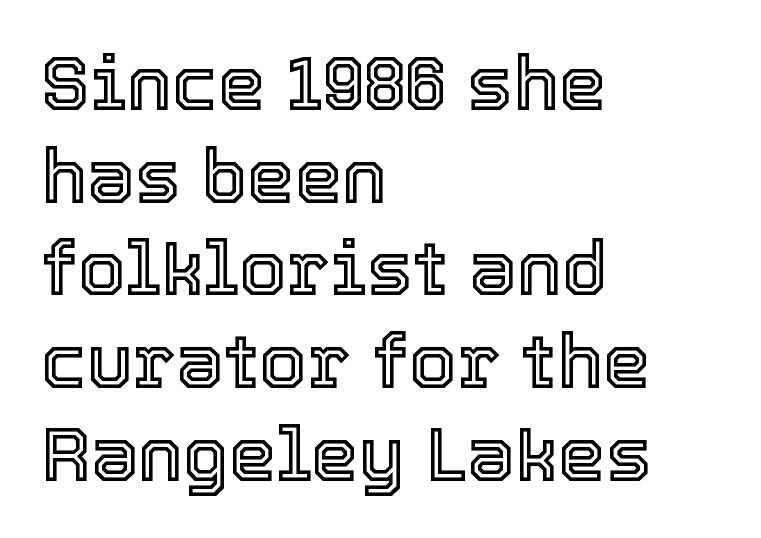
Quick note: not italic, upright. The letterforms sit shoulder to shoulder at normal distance. Nobody drew a line under any word here. The face used here is proportionally spaced, like ordinary book or web type. Left-aligned paragraph, ragged on the right.
